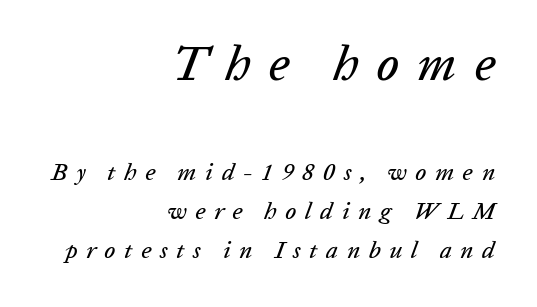
Q: Is the text italic (slanted)? A: Yes, it leans right by about 20 degrees.
Q: Is the text underlined? A: No.
Q: How is the paragraph aligned? A: Right-aligned.
Q: Is the spacing between letters normal or unusually wide? A: Unusually wide.
Q: Is the spacing between lines tight, normal or loose? A: Normal.
Q: Which block of text is set in a larger size, the first (top) or the second (bottom)? A: The first (top) one.
Q: Width (condensed, normal, or wide)? A: Normal.
Q: Stroke contrast? A: Low.
Q: x-height? A: Medium.
Q: Monospaced? A: No.
